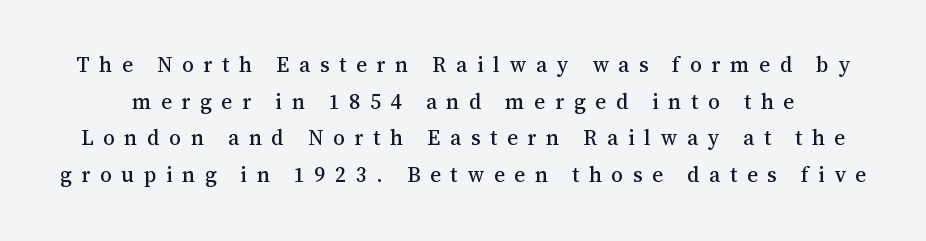
Anything drawn beneath the words? Only blank space. The line texture is sparse and dotted thanks to wide tracking. The typography opts for an upright posture over an oblique one.
